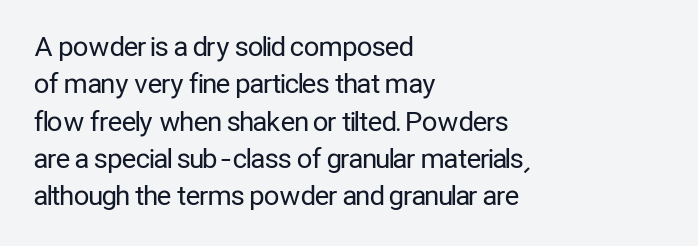
The image shows 27 px text type, upright; set left-aligned, normal line spacing (1.38x), normal letter spacing, not underlined.
